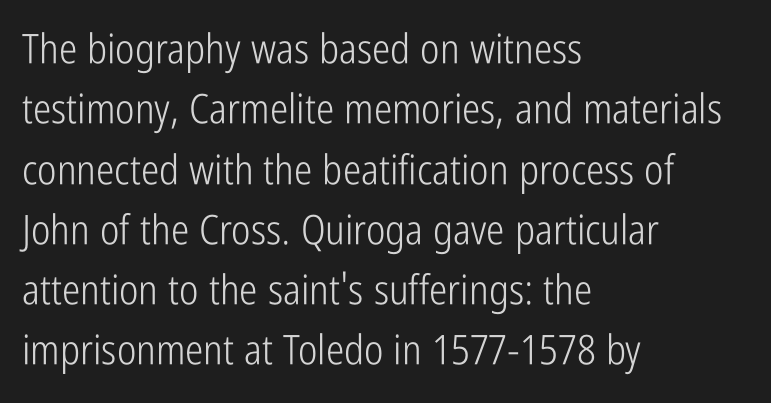
{"serif": "no", "italic": "no", "bold": "no", "weight": "light", "width": "condensed", "stroke_contrast": "low", "x_height": "medium", "monospaced": "no", "underline": "no", "align": "left", "line_spacing": "normal", "line_spacing_ratio": 1.47, "letter_spacing": "normal", "letter_spacing_em": 0.0, "glyph_px": 41}
